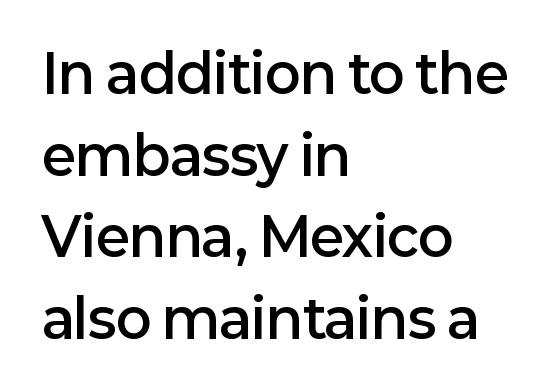
The font is running at a semibold setting, under full bold. Nope, not italic — everything's standing straight. A typesetter would call this proportional, since set widths differ per character. This rendering employs a face without finishing strokes, i.e., a sans-serif. Caption: multi-line text, flush left, ragged right. The gap between lines stays unmarked.
